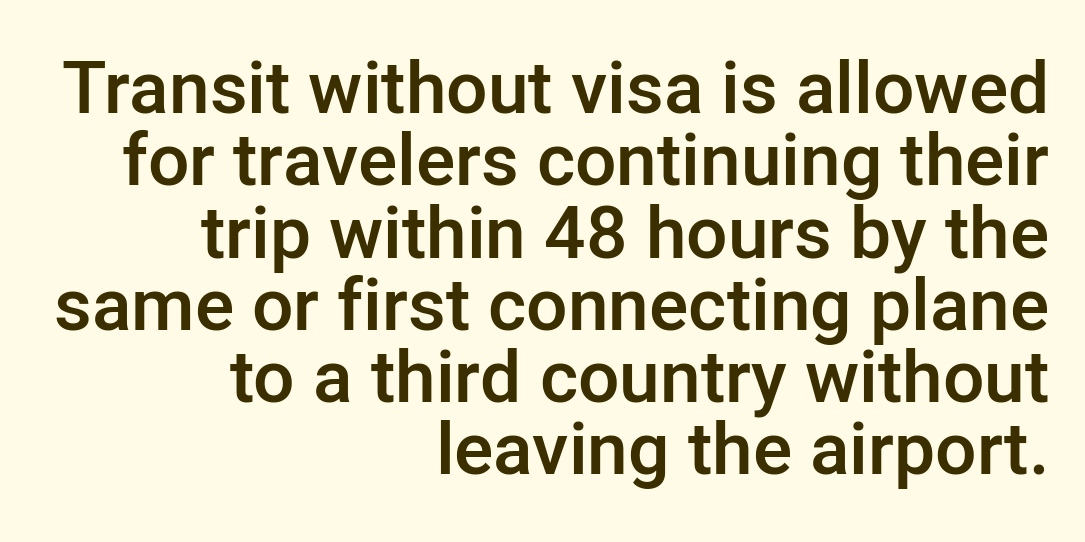
The tracking reads as untouched default to a designer's eye. No italicization has been applied; the sample stays upright. In CSS terms this would be text-align: right. Semibold letterforms, between regular and bold. Horizontal bands of white between lines are thin slivers. The letters carry no serifs — their stems end cleanly without finishing strokes.
